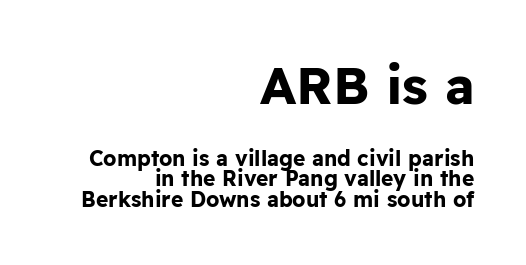
In this sample the first text group is rendered at the bigger scale. This sample has the flowing, uneven cadence of proportional lettering. Standard letterfit; no display-style spreading of the glyphs. What's the leading like? Squeezed, with rows nearly overlapping. The lines in this sample share a right terminus and differ only in where they begin. Anything drawn beneath the words? Only blank space.
